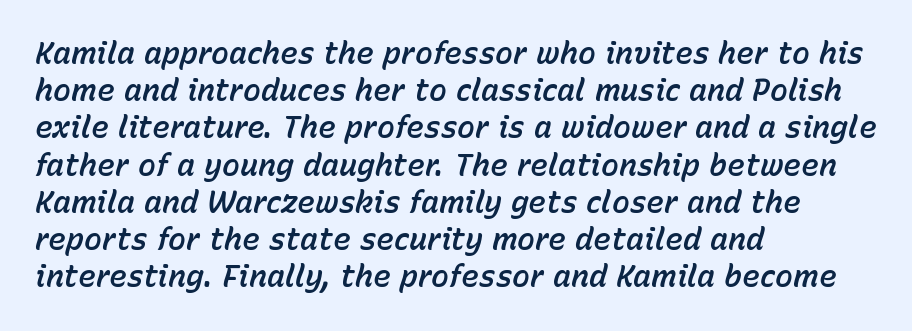
The image shows 30 px text type, italic (leaning right); set left-aligned, line spacing 1.24x, normal letter spacing, not underlined; low stroke contrast and a medium x-height.
